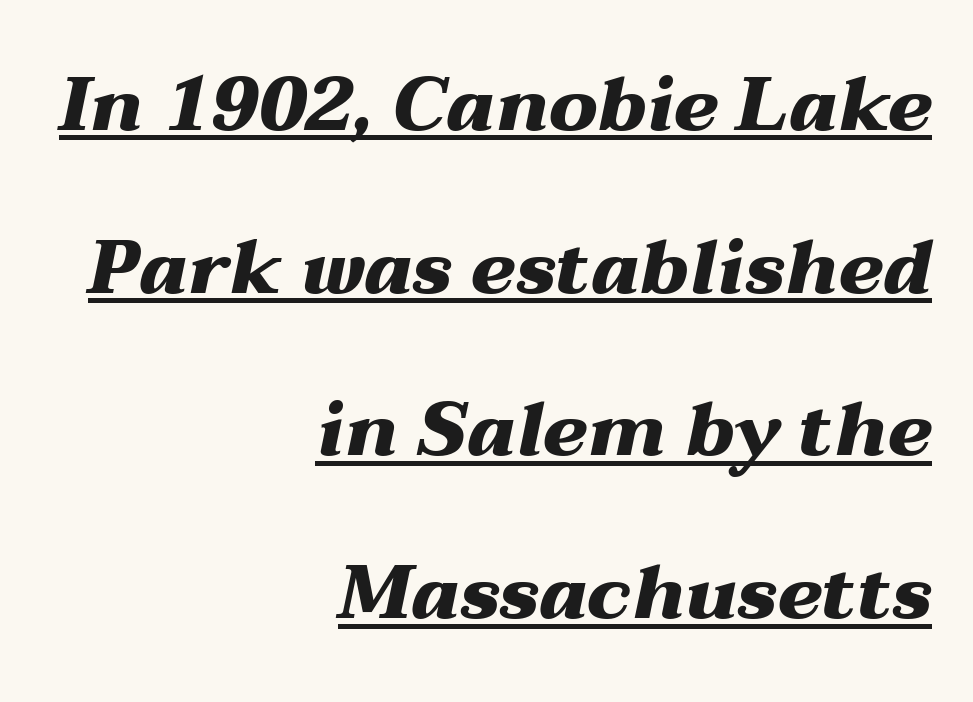
Q: Is the text bold? A: Yes.
Q: Is the text italic (slanted)? A: Yes, it leans right by about 12 degrees.
Q: Is the text underlined? A: Yes.
Q: How is the paragraph aligned? A: Right-aligned.
Q: Is the spacing between letters normal or unusually wide? A: Normal.
Q: Is the spacing between lines tight, normal or loose? A: Loose.
Q: Width (condensed, normal, or wide)? A: Wide.
Q: Stroke contrast? A: Medium.
Q: x-height? A: Medium.
Q: Monospaced? A: No.
